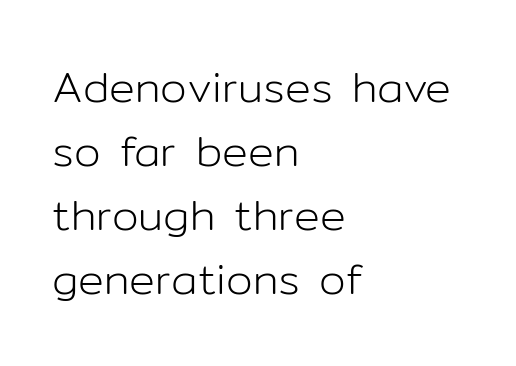
The image shows 43 px light sans-serif type, upright; set left-aligned, normal line spacing (1.49x), normal letter spacing, not underlined; low stroke contrast and a medium x-height.
